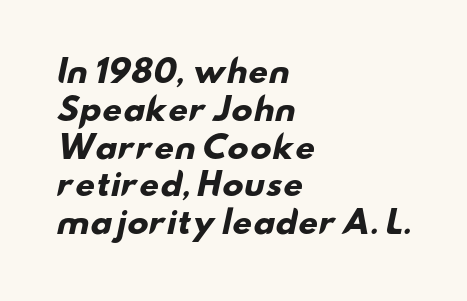
Short note: letters normally spaced. These lines carry a lot of weight — the face is fully bold. Regarding serifs, this sample does without them. Each row of text sits above clean, open space. Spacing verdict: proportional, widths tailored to each character.
